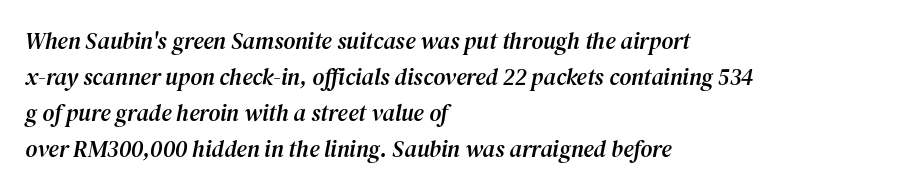
The lines are quadded left. The space beneath each line is pristine and unruled. Vertical spacing — default. Quick note: italic. Is the letter spacing exaggerated? No — it looks like the ordinary default.
